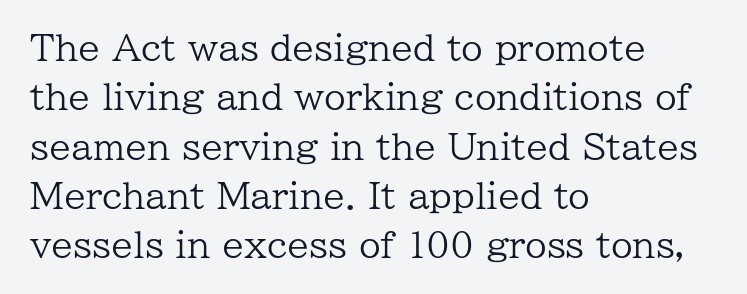
A bare baseline throughout the passage. You can tell from the footed stems that serif type was used. If you drew a line through each stem, it would be perfectly vertical. The weight tops out at a normal text grade.
